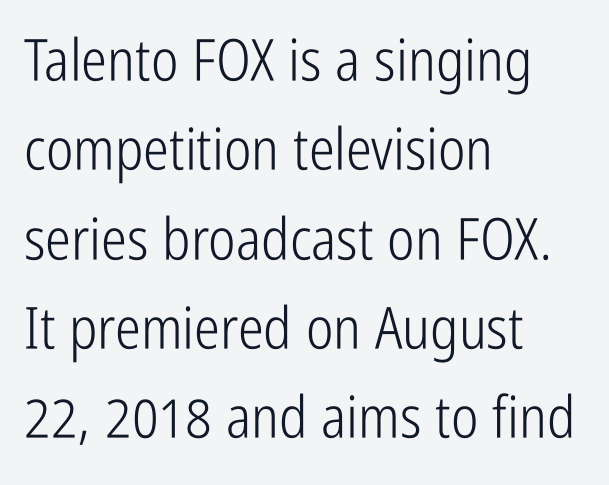
The image shows 58 px light, condensed sans-serif type, upright; set left-aligned, normal line spacing (1.54x), normal letter spacing, not underlined; low stroke contrast and a medium x-height.
